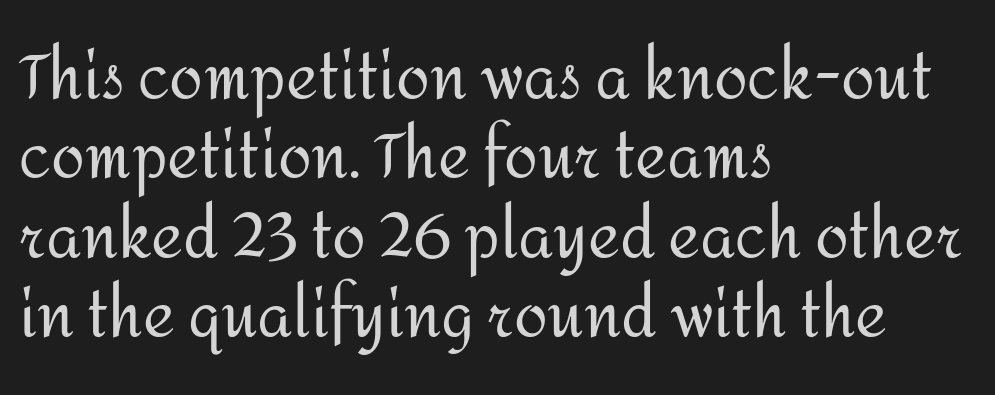
The image shows 61 px regular-weight sans-serif type, upright; set left-aligned, normal line spacing (1.3x), normal letter spacing, not underlined; medium stroke contrast and a medium x-height.
